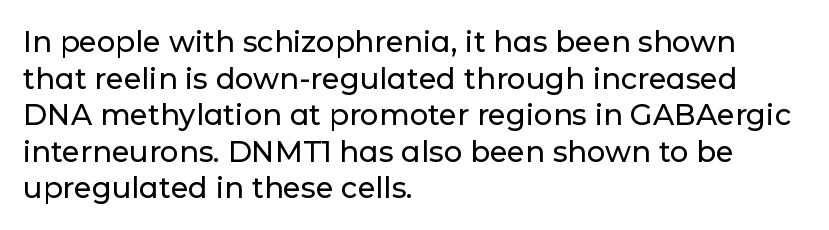
{"serif": "no", "italic": "no", "width": "normal", "stroke_contrast": "low", "x_height": "medium", "monospaced": "no", "underline": "no", "align": "left", "line_spacing": "normal", "line_spacing_ratio": 1.26, "letter_spacing": "normal", "letter_spacing_em": 0.0, "glyph_px": 29}
